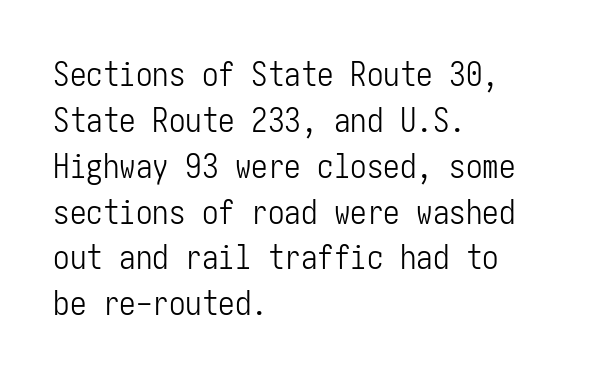
The image shows 33 px light, condensed sans-serif type, upright; set left-aligned, normal line spacing (1.39x), normal letter spacing, not underlined; low stroke contrast and a medium x-height.
